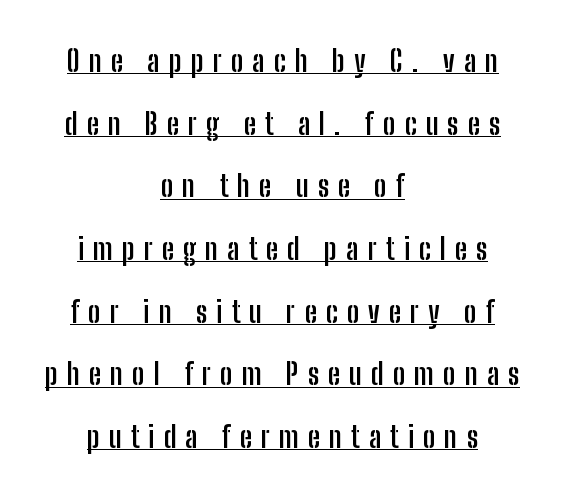
{"serif": "no", "italic": "no", "bold": "yes", "weight": "semibold", "width": "condensed", "stroke_contrast": "low", "x_height": "medium", "monospaced": "no", "underline": "yes", "align": "center", "line_spacing": "loose", "line_spacing_ratio": 2.09, "letter_spacing": "wide", "letter_spacing_em": 0.3, "glyph_px": 30}
